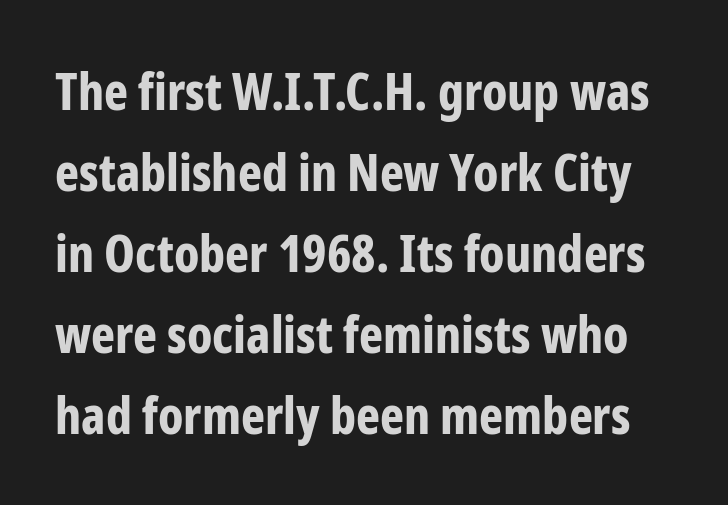
The image shows 51 px bold, condensed sans-serif type, upright; set normal line spacing (1.59x), normal letter spacing, not underlined; low stroke contrast and a medium x-height.
